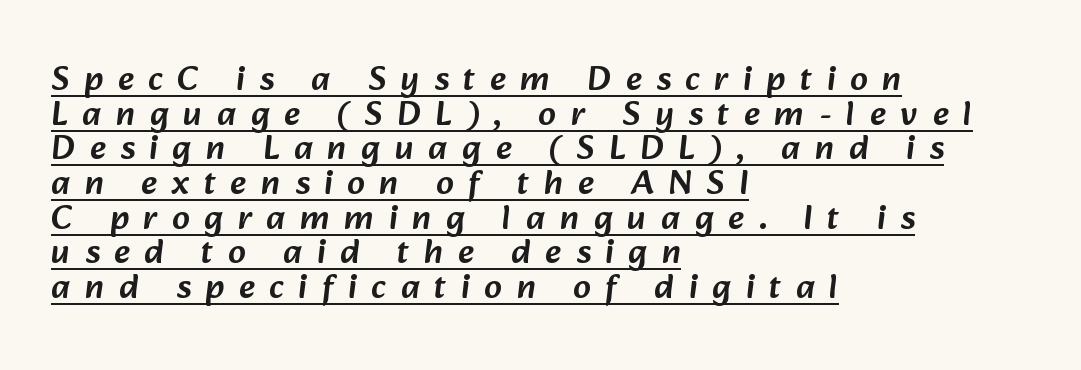
The image shows 35 px sans-serif type; set left-aligned, tight line spacing (0.99x), unusually wide letter spacing (+0.42 em), underlined; low stroke contrast and a medium x-height.
